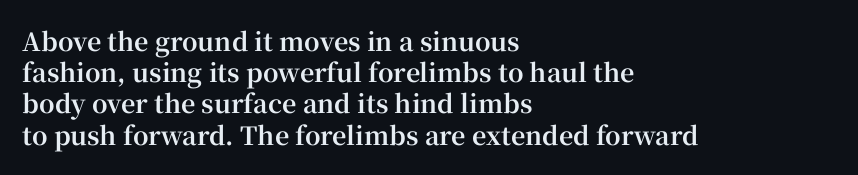
The image shows 25 px bold type, upright; set left-aligned, normal line spacing (1.25x), normal letter spacing, not underlined.
